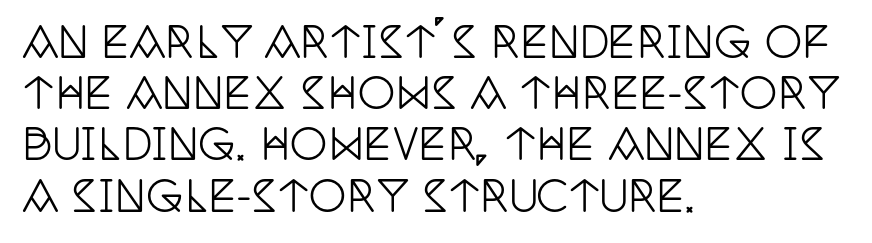
Q: Is the text italic (slanted)? A: No, it is upright.
Q: Is the typeface a serif or a sans-serif typeface? A: Serif.
Q: Is the text underlined? A: No.
Q: How is the paragraph aligned? A: Left-aligned.
Q: Is the spacing between letters normal or unusually wide? A: Normal.
Q: Width (condensed, normal, or wide)? A: Condensed.
Q: Stroke contrast? A: Low.
Q: x-height? A: Large.
Q: Monospaced? A: No.
